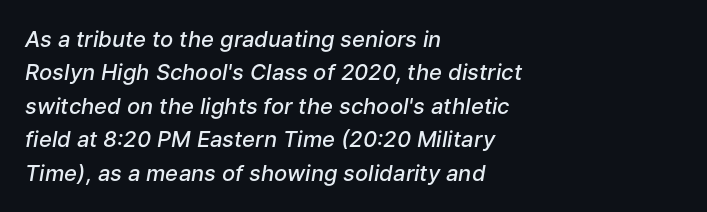
The lines sit at an ordinary, default distance from one another. Layout note: lines flush left. The letters sit at their default tracking, neither squeezed nor spread. Stems and bowls a touch heavier than normal — semibold. The space directly below the letters is spotless. Slant detected: the letters are inclined.
